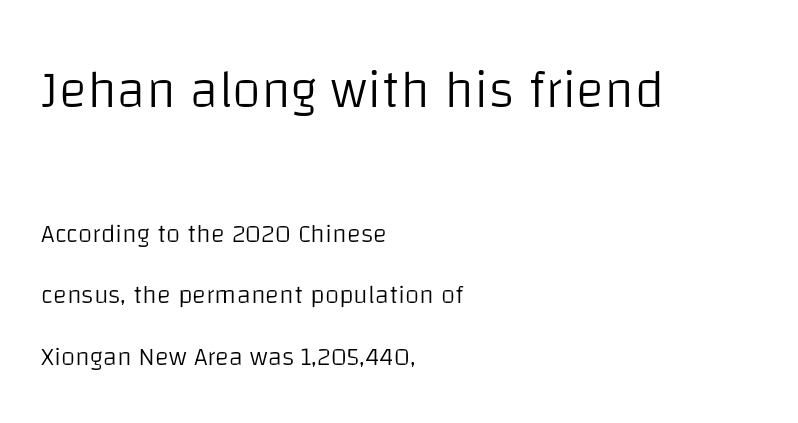
{"serif": "no", "italic": "no", "bold": "no", "weight": "light", "width": "normal", "stroke_contrast": "low", "x_height": "large", "monospaced": "no", "underline": "no", "align": "left", "line_spacing": "loose", "line_spacing_ratio": 2.38, "letter_spacing": "normal", "letter_spacing_em": 0.0, "larger_block": "first", "size_ratio": 2.04, "glyph_px": 53}
